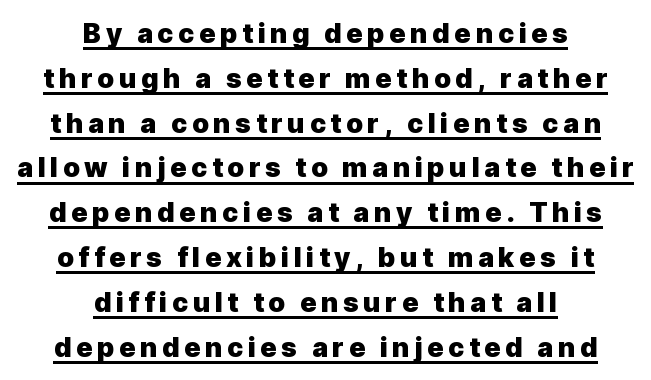
Quick note: not italic, upright. Every row of glyphs is offset so its center matches the block's center. Weight check: bold — yes, fully. What decoration does the sample have? An underline.
